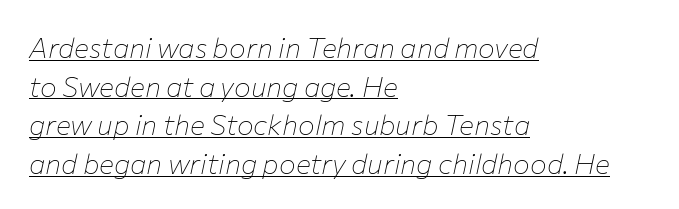
Baseline-to-baseline distance is the conventional proportion of letter height. Notice how the passage keeps a crisp vertical edge on the left only. Each letter keeps its own natural width here, so spacing adapts to shape. The letters sit at their default tracking, neither squeezed nor spread. The strokes carry an ordinary text weight at most.
